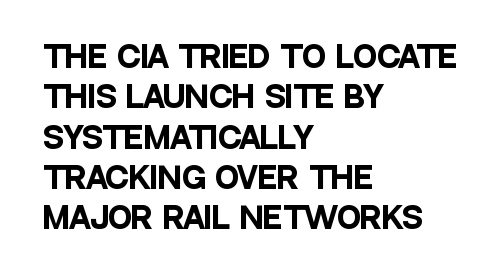
Q: Is the text bold? A: Yes.
Q: Is the text italic (slanted)? A: No, it is upright.
Q: Is the typeface a serif or a sans-serif typeface? A: Sans-serif.
Q: Is the text underlined? A: No.
Q: How is the paragraph aligned? A: Left-aligned.
Q: Is the spacing between letters normal or unusually wide? A: Normal.
Q: Is the spacing between lines tight, normal or loose? A: Normal.
Q: Width (condensed, normal, or wide)? A: Condensed.
Q: Stroke contrast? A: Low.
Q: x-height? A: Large.
Q: Monospaced? A: No.
